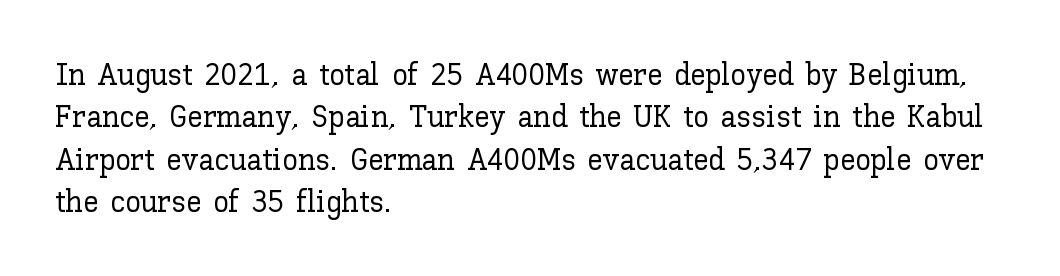
The image shows 31 px text type, upright; set left-aligned, normal line spacing (1.37x), normal letter spacing, not underlined; low stroke contrast and a medium x-height.
